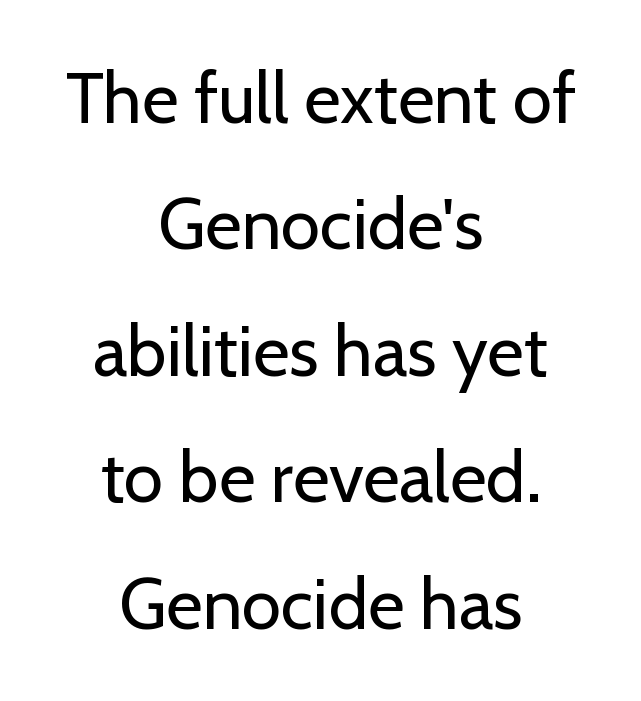
The image shows 71 px regular-weight sans-serif type, upright; set centered, line spacing 1.78x, normal letter spacing, not underlined; low stroke contrast and a medium x-height.
